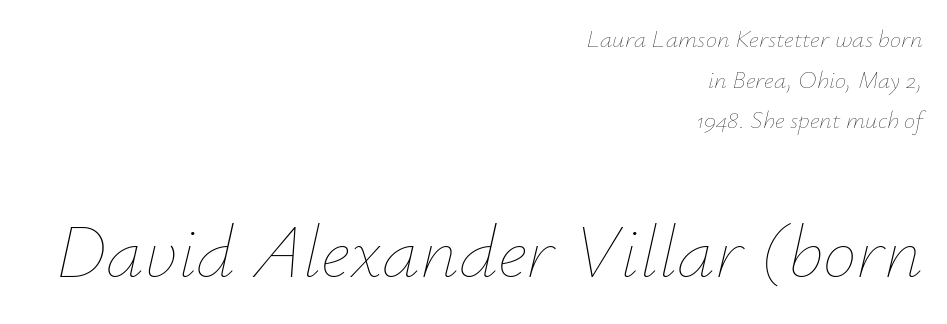
Q: Is the text bold? A: No.
Q: Is the text italic (slanted)? A: Yes, it leans right by about 12 degrees.
Q: Is the text underlined? A: No.
Q: How is the paragraph aligned? A: Right-aligned.
Q: Is the spacing between letters normal or unusually wide? A: Normal.
Q: Is the spacing between lines tight, normal or loose? A: Normal.
Q: Which block of text is set in a larger size, the first (top) or the second (bottom)? A: The second (bottom) one.
Q: Width (condensed, normal, or wide)? A: Normal.
Q: Stroke contrast? A: Low.
Q: x-height? A: Small.
Q: Monospaced? A: No.
